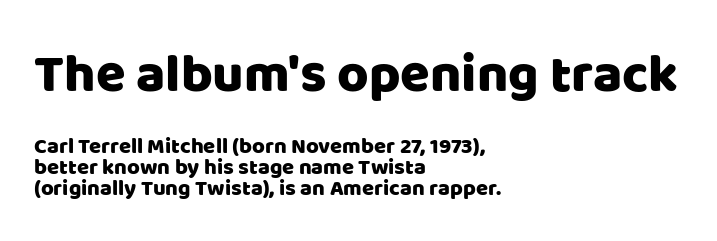
Q: Is the text italic (slanted)? A: No, it is upright.
Q: Is the typeface a serif or a sans-serif typeface? A: Sans-serif.
Q: Is the text underlined? A: No.
Q: How is the paragraph aligned? A: Left-aligned.
Q: Is the spacing between letters normal or unusually wide? A: Normal.
Q: Is the spacing between lines tight, normal or loose? A: Tight.
Q: Which block of text is set in a larger size, the first (top) or the second (bottom)? A: The first (top) one.
Q: Width (condensed, normal, or wide)? A: Normal.
Q: Stroke contrast? A: Low.
Q: x-height? A: Large.
Q: Monospaced? A: No.
